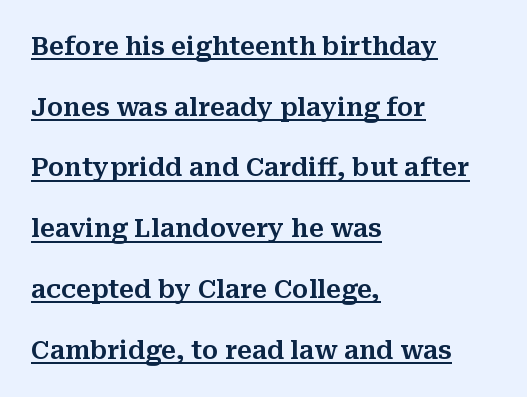
{"italic": "no", "underline": "yes", "align": "left", "line_spacing": "loose", "line_spacing_ratio": 2.43, "letter_spacing": "normal", "letter_spacing_em": 0.0, "glyph_px": 25}
